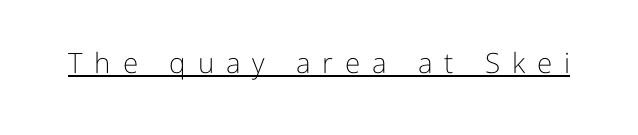
The image shows 28 px light sans-serif type, upright; set unusually wide letter spacing (+0.42 em), underlined; low stroke contrast and a medium x-height.
